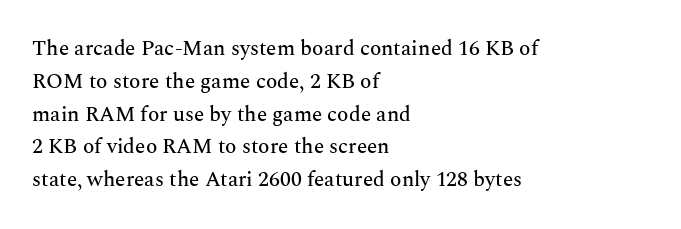
Q: Is the text italic (slanted)? A: No, it is upright.
Q: Is the text underlined? A: No.
Q: How is the paragraph aligned? A: Left-aligned.
Q: Is the spacing between letters normal or unusually wide? A: Normal.
Q: Is the spacing between lines tight, normal or loose? A: Normal.
